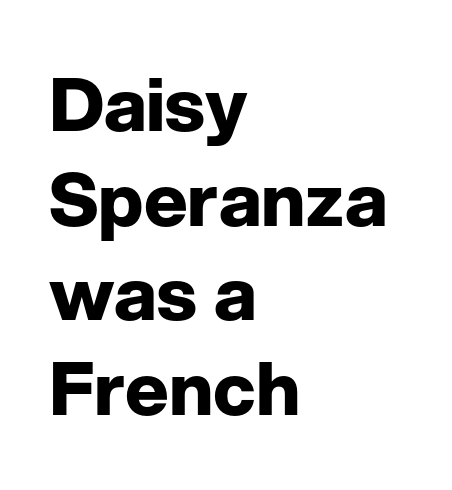
{"serif": "no", "italic": "no", "bold": "yes", "weight": "bold", "width": "normal", "stroke_contrast": "low", "x_height": "medium", "monospaced": "no", "underline": "no", "align": "left", "line_spacing": "normal", "line_spacing_ratio": 1.28, "letter_spacing": "normal", "letter_spacing_em": 0.0, "glyph_px": 74}
